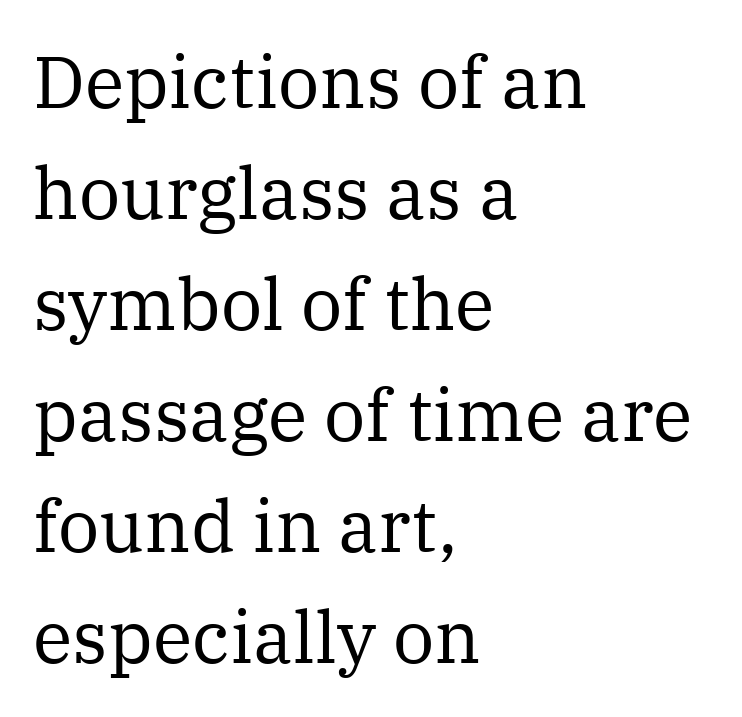
Stroke thickness stays within the range of a standard reading face or lighter. Interline gaps are of average width in this sample. The rendering shows small feet on the letterforms — a serif design. This is the regular roman posture of the typeface. The letters advance in unequal steps, a hallmark of proportional type. Rule under the text: the space is simply empty.
